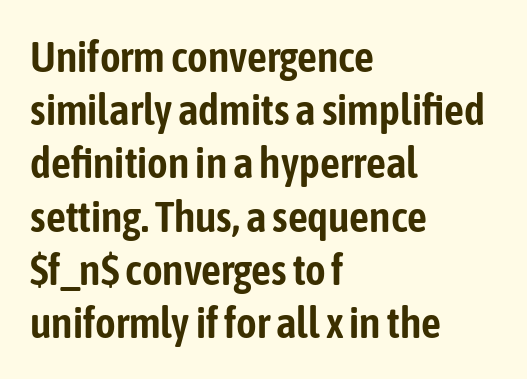
Letterform terminals end flat and unadorned throughout the passage. Does extra space separate the letters? No, they use regular spacing. The letters stand straight up with perfectly vertical stems. The space directly below the letters is spotless. You could not count columns in this text — the font is proportionally spaced.
